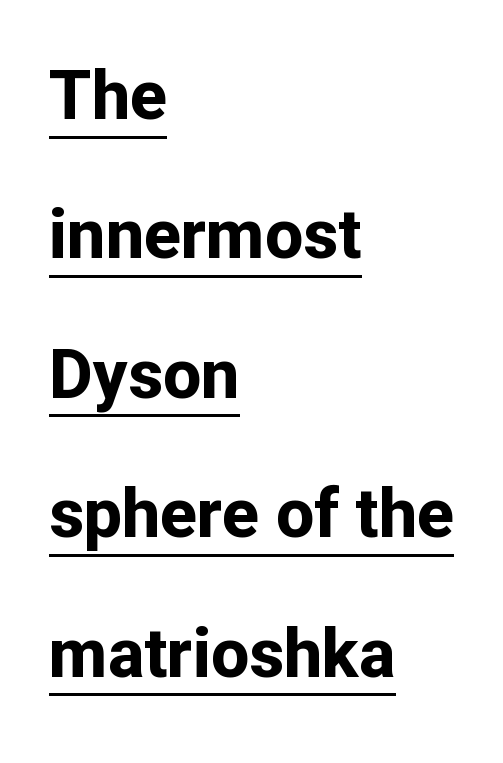
{"serif": "no", "italic": "no", "bold": "yes", "weight": "bold", "width": "normal", "stroke_contrast": "low", "x_height": "medium", "monospaced": "no", "underline": "yes", "align": "left", "line_spacing": "loose", "line_spacing_ratio": 2.05, "letter_spacing": "normal", "letter_spacing_em": 0.0, "glyph_px": 68}
